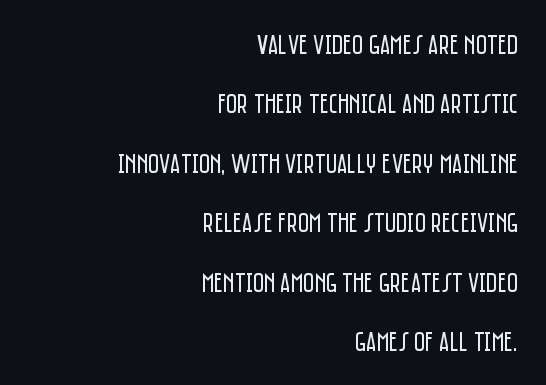
The lettering stays uniformly vertical, giving the passage a roman look. The ragged edge is on the left, which tells us the setting is flush right. Bare-footed words on every line. This is not heavy type; no bold has been used.
